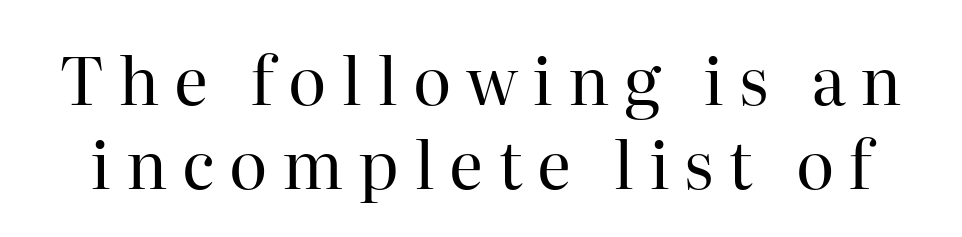
Q: Is the text bold? A: No.
Q: Is the text italic (slanted)? A: No, it is upright.
Q: Is the typeface a serif or a sans-serif typeface? A: Serif.
Q: Is the text underlined? A: No.
Q: Is the spacing between letters normal or unusually wide? A: Unusually wide.
Q: Is the spacing between lines tight, normal or loose? A: Normal.
Q: Width (condensed, normal, or wide)? A: Normal.
Q: Stroke contrast? A: High.
Q: x-height? A: Medium.
Q: Monospaced? A: No.
